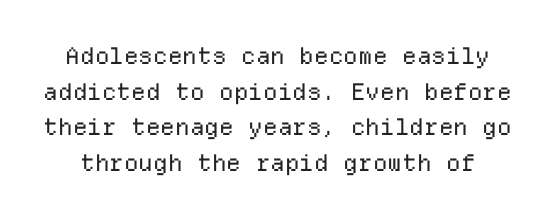
{"italic": "no", "bold": "no", "underline": "no", "line_spacing": "normal", "line_spacing_ratio": 1.55, "letter_spacing": "normal", "letter_spacing_em": 0.0, "glyph_px": 23}
